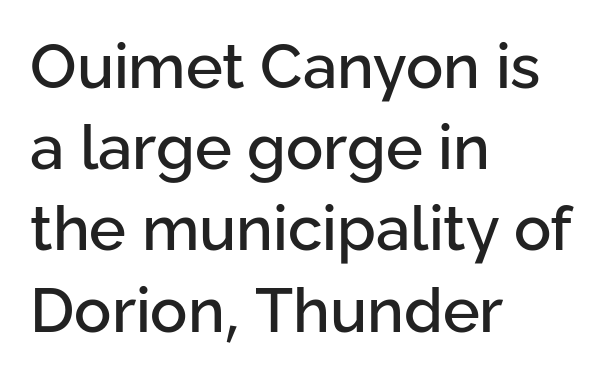
The lines sit at an ordinary, default distance from one another. The text block is weighted toward the left margin, trailing off unevenly rightward. A roman cut, with each character standing at attention. The rendering keeps characters at their native spacing. Nothing sits at the stroke ends, so this counts as sans-serif. A typesetter would call this proportional, since set widths differ per character.
